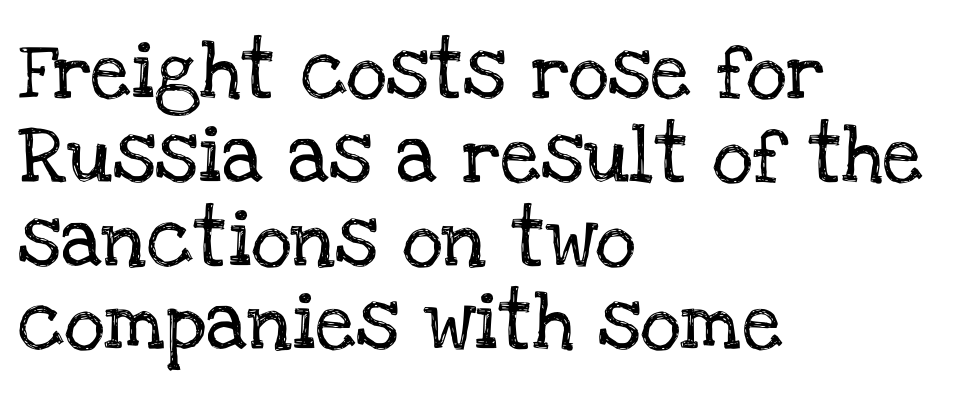
The image shows 57 px serif type, upright; set left-aligned, normal line spacing (1.47x), normal letter spacing, not underlined; low stroke contrast and a large x-height.
